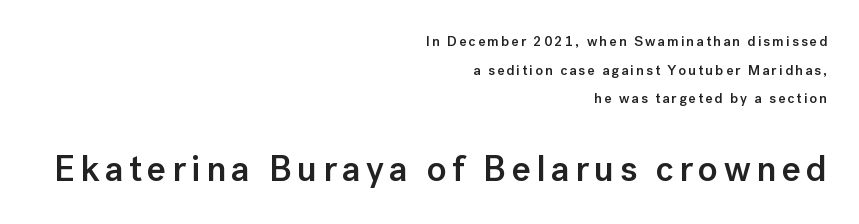
Q: Is the text bold? A: Semi-bold.
Q: Is the text italic (slanted)? A: No, it is upright.
Q: Is the typeface a serif or a sans-serif typeface? A: Sans-serif.
Q: Is the text underlined? A: No.
Q: How is the paragraph aligned? A: Right-aligned.
Q: Is the spacing between lines tight, normal or loose? A: Loose.
Q: Which block of text is set in a larger size, the first (top) or the second (bottom)? A: The second (bottom) one.
Q: Width (condensed, normal, or wide)? A: Normal.
Q: Stroke contrast? A: Low.
Q: x-height? A: Medium.
Q: Monospaced? A: No.
